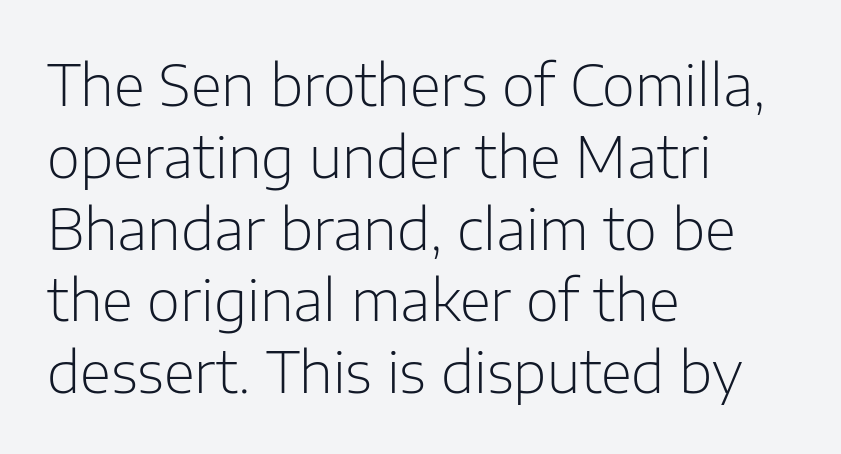
The image shows 57 px light sans-serif type, upright; set left-aligned, normal line spacing (1.26x), normal letter spacing, not underlined; low stroke contrast and a medium x-height.
